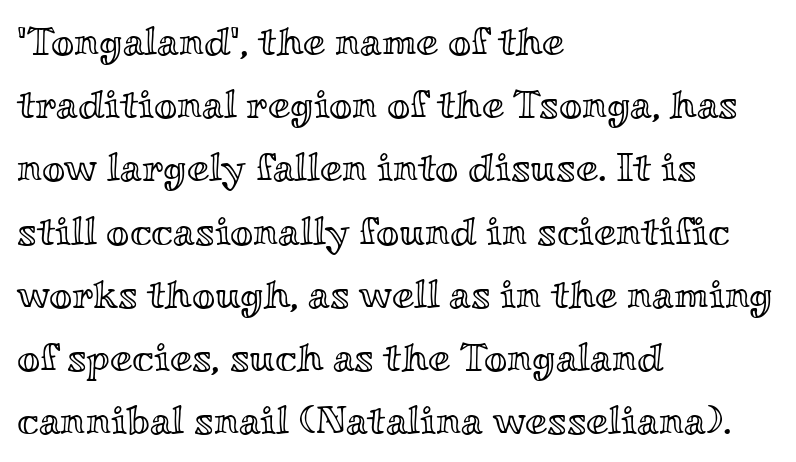
{"italic": "no", "width": "wide", "x_height": "small", "monospaced": "no", "underline": "no", "align": "left", "line_spacing": "normal", "line_spacing_ratio": 1.58, "letter_spacing": "normal", "letter_spacing_em": 0.0, "glyph_px": 40}
